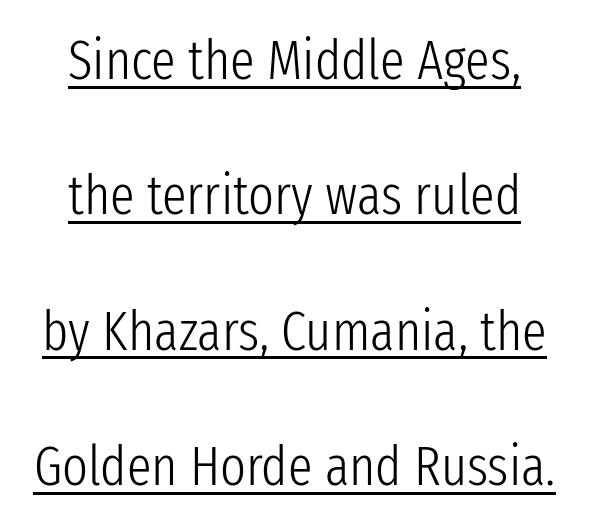
The image shows 55 px light, condensed sans-serif type, upright; set centered, loose line spacing (2.46x), normal letter spacing, underlined; low stroke contrast and a medium x-height.
